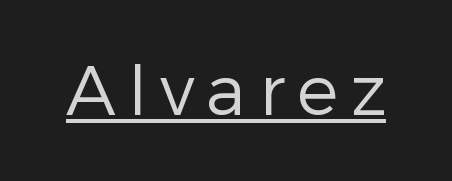
The image shows 69 px regular-weight sans-serif type, upright; set underlined; low stroke contrast and a medium x-height.
